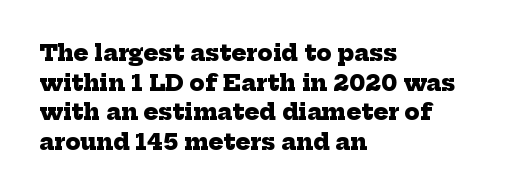
{"bold": "yes", "underline": "no", "align": "left", "line_spacing": "normal", "line_spacing_ratio": 1.35, "letter_spacing": "normal", "letter_spacing_em": 0.0, "glyph_px": 22}
